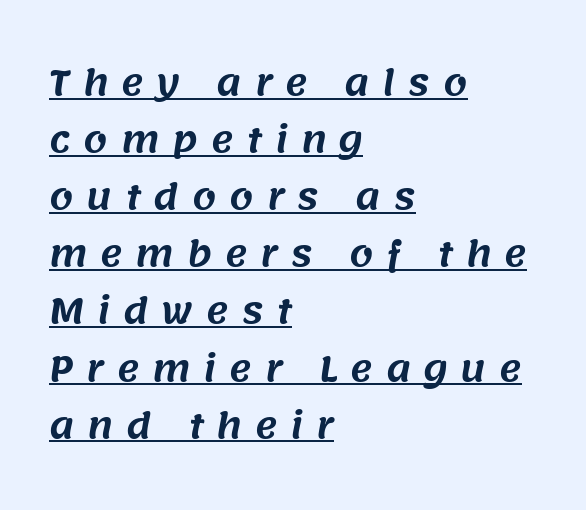
The image shows 34 px sans-serif type; set left-aligned, normal line spacing (1.68x), unusually wide letter spacing (+0.38 em), underlined; medium stroke contrast and a large x-height.
